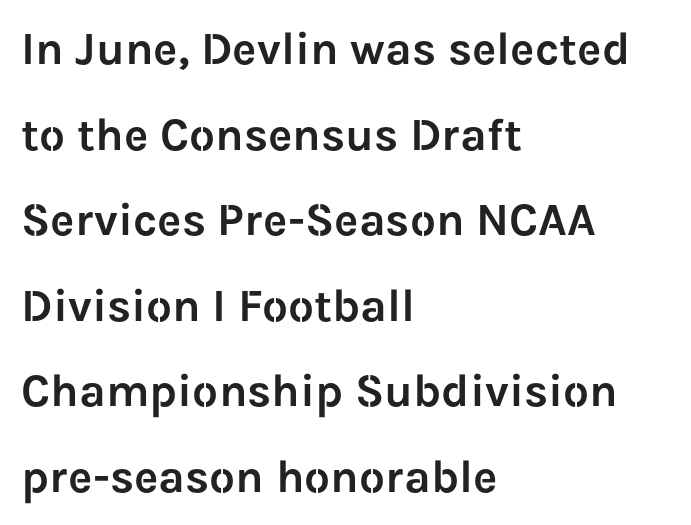
Posture: straight, roman, zero tilt. The horizontal fit of the characters is conventional and even. The face used here is proportionally spaced, like ordinary book or web type. Line beginnings align vertically; line endings do not. The characters display no serif detailing; their extremities are plain. The string is rendered with underlining switched off.
